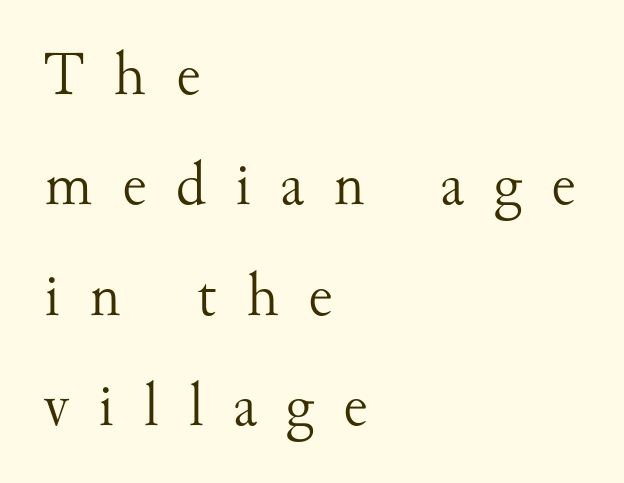
Unlike a clean sans, this face finishes its strokes with serifs. Ordinary non-slanted type is in use. Weight class: somewhere from thin through regular. Quick note: underline off. Spacing verdict: proportional, widths tailored to each character. Honestly, the letter spacing is so wide it's the main thing you notice.
